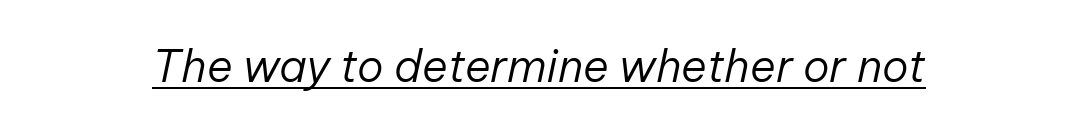
Q: Is the text bold? A: No.
Q: Is the text italic (slanted)? A: Yes, it leans right by about 12 degrees.
Q: Is the text underlined? A: Yes.
Q: Is the spacing between letters normal or unusually wide? A: Normal.
Q: Width (condensed, normal, or wide)? A: Normal.
Q: Stroke contrast? A: Low.
Q: x-height? A: Medium.
Q: Monospaced? A: No.
